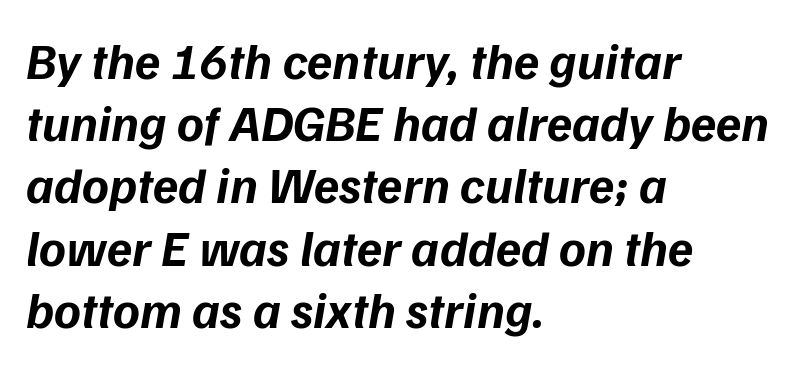
{"italic": "yes", "lean": "right", "slant_degrees": 9, "bold": "yes", "weight": "bold", "width": "normal", "stroke_contrast": "low", "x_height": "medium", "monospaced": "no", "underline": "no", "align": "left", "line_spacing_ratio": 1.22, "letter_spacing": "normal", "letter_spacing_em": 0.0, "glyph_px": 51}
